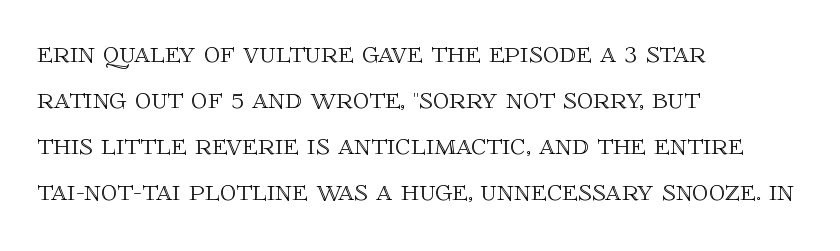
The image shows 32 px text type, upright; set left-aligned, normal line spacing (1.44x), normal letter spacing, not underlined; a large x-height.
